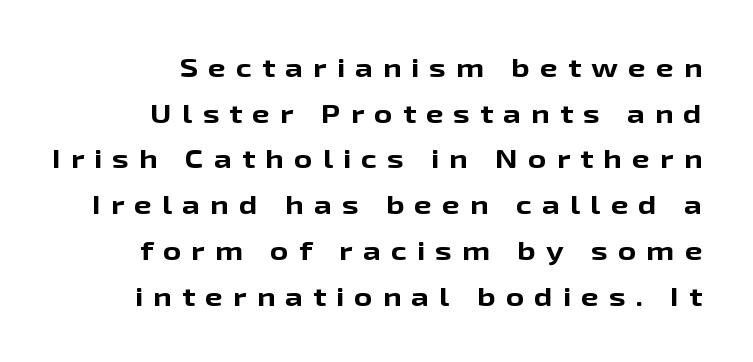
The glyphs have the mass of a bold cut. This is roman type, the default non-slanted kind. The passage is arranged like a letterhead date or caption credit — flush right. Decoration check: the copy has no underline. Observe the wide spacing: letters keep a clear distance from each other.
